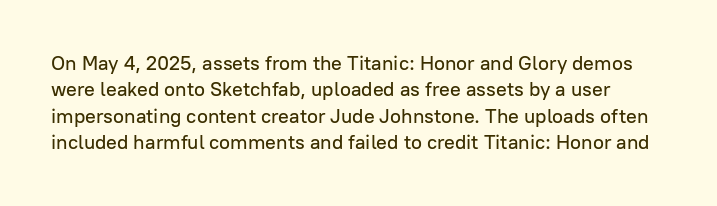
Compared with typical body copy, the letter spacing here is the same. The type sits square on the baseline with zero lean. The glyphs are unaccompanied by any horizontal stroke below them. Students, observe: this is what conventionally led text looks like.
